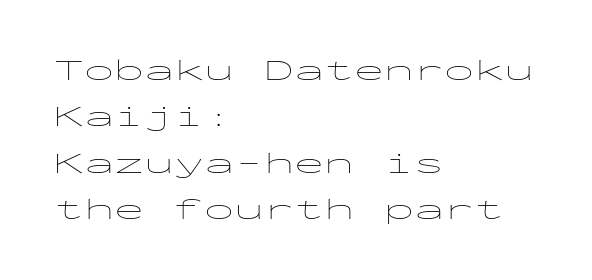
The image shows 30 px thin, wide sans-serif type, upright, monospaced; set left-aligned, normal line spacing (1.55x), normal letter spacing, not underlined; low stroke contrast and a medium x-height.
